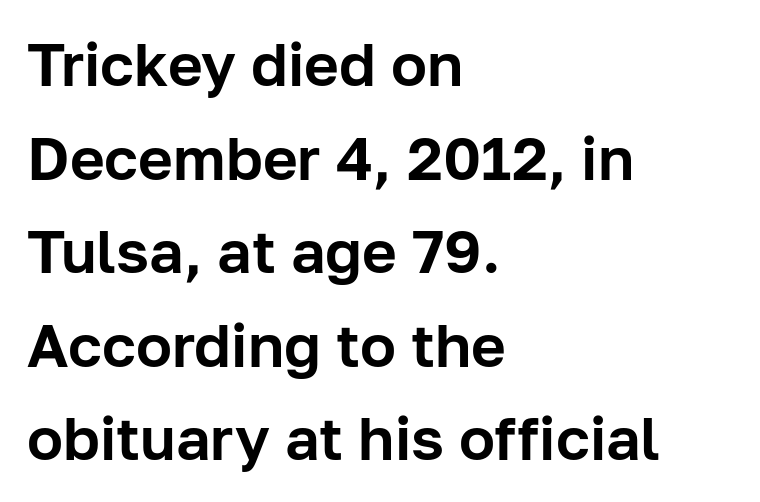
Here the designer chose a conventional face with non-uniform glyph widths. There is no visible air inserted between adjacent glyphs. The baseline area is clear. Horizontal bands of white between lines are of average thickness.
